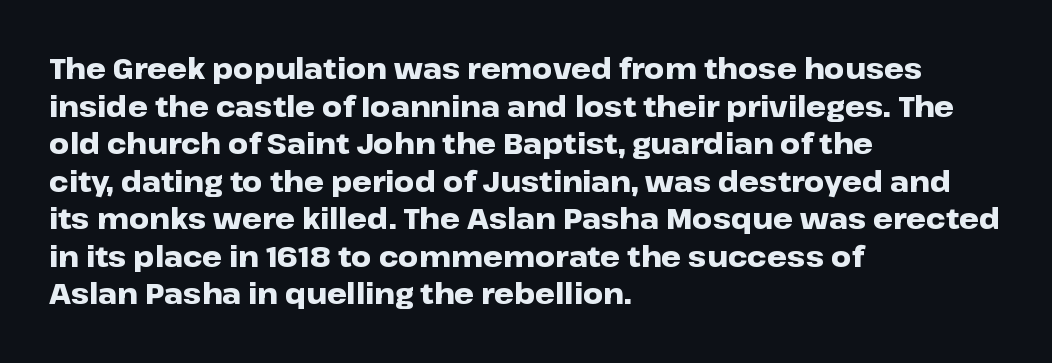
Q: Is the text bold? A: Yes.
Q: Is the text italic (slanted)? A: No, it is upright.
Q: Is the typeface a serif or a sans-serif typeface? A: Sans-serif.
Q: Is the text underlined? A: No.
Q: How is the paragraph aligned? A: Left-aligned.
Q: Is the spacing between letters normal or unusually wide? A: Normal.
Q: Is the spacing between lines tight, normal or loose? A: Normal.
Q: Width (condensed, normal, or wide)? A: Wide.
Q: Stroke contrast? A: Low.
Q: x-height? A: Medium.
Q: Monospaced? A: No.
